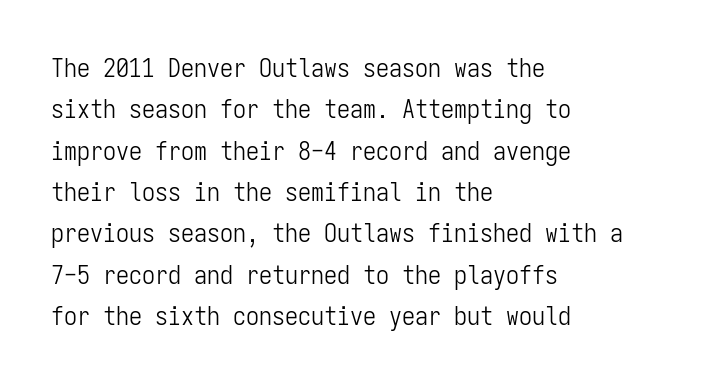
The image shows 26 px text type, upright; set left-aligned, normal line spacing (1.59x), normal letter spacing, not underlined.
